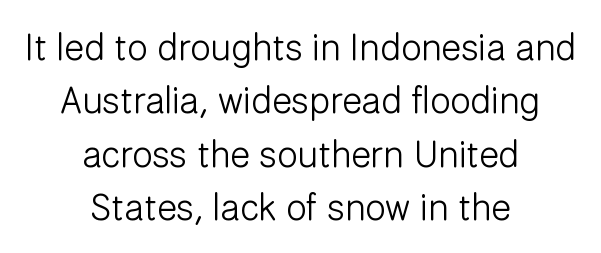
Weight: in the light-to-regular range. The rendering uses natural spacing where letterforms have individual widths. Between one letter and the next there's only the usual sliver of space. The rendering uses a moderate line-height, typical for paragraphs. Posture: straight, roman, zero tilt.
